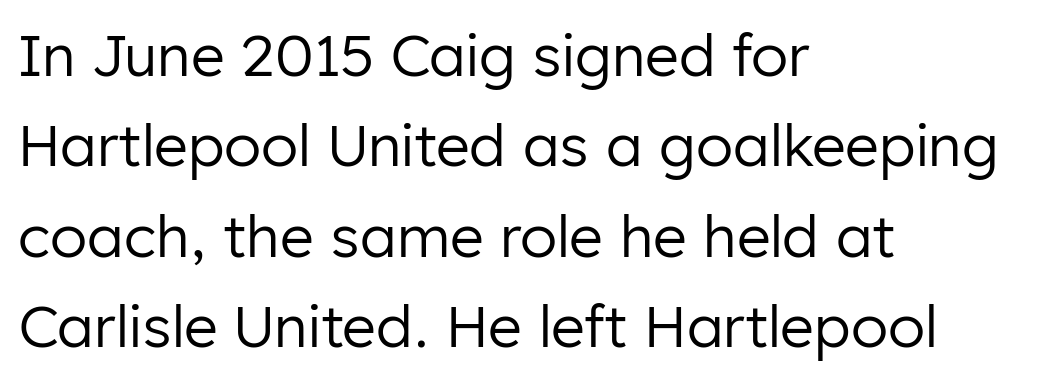
{"serif": "no", "italic": "no", "bold": "no", "weight": "regular", "width": "normal", "stroke_contrast": "low", "x_height": "medium", "monospaced": "no", "underline": "no", "align": "left", "line_spacing": "normal", "line_spacing_ratio": 1.56, "letter_spacing": "normal", "letter_spacing_em": 0.0, "glyph_px": 58}
